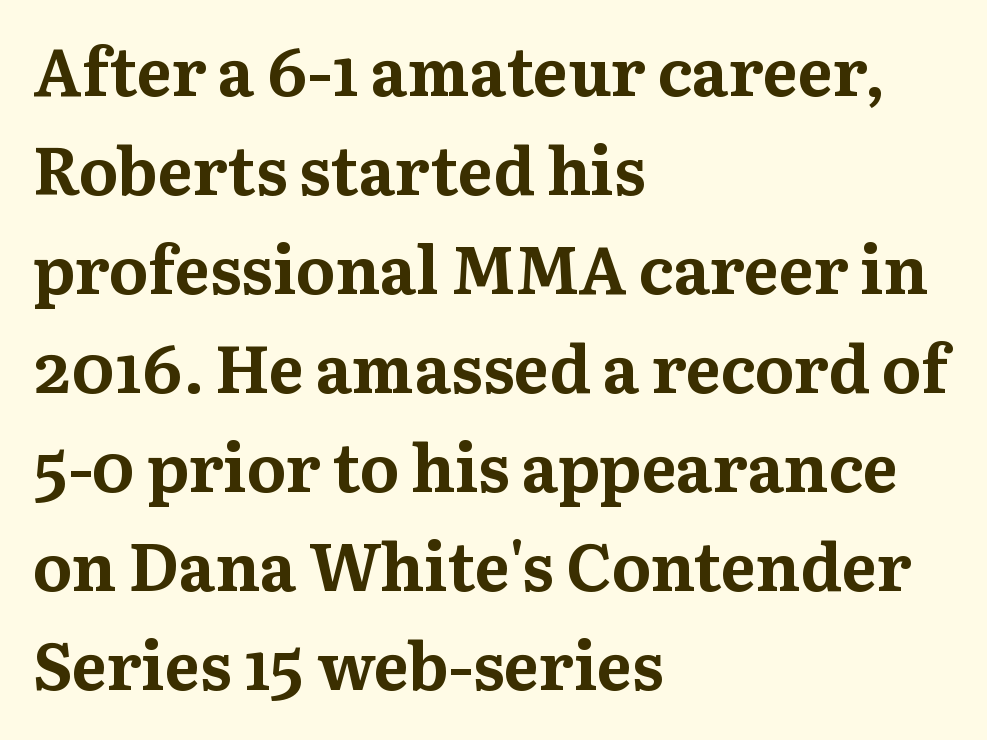
Q: Is the text bold? A: Yes.
Q: Is the text italic (slanted)? A: No, it is upright.
Q: Is the typeface a serif or a sans-serif typeface? A: Serif.
Q: Is the text underlined? A: No.
Q: How is the paragraph aligned? A: Left-aligned.
Q: Is the spacing between letters normal or unusually wide? A: Normal.
Q: Is the spacing between lines tight, normal or loose? A: Normal.
Q: Width (condensed, normal, or wide)? A: Normal.
Q: Stroke contrast? A: Medium.
Q: x-height? A: Medium.
Q: Monospaced? A: No.
